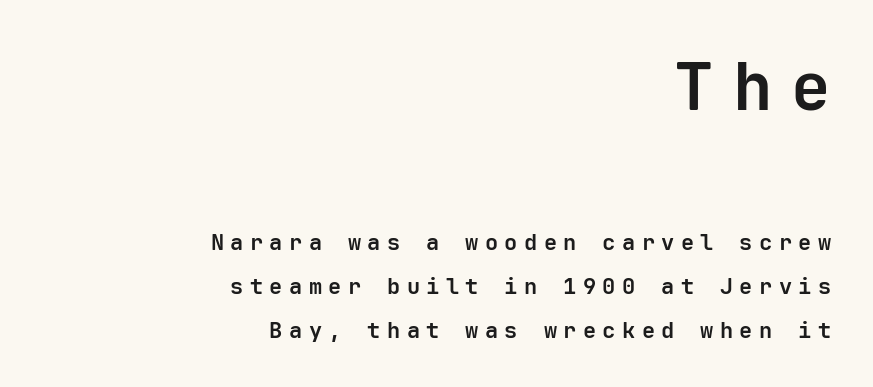
{"serif": "no", "italic": "no", "bold": "yes", "weight": "bold", "width": "normal", "stroke_contrast": "low", "x_height": "medium", "monospaced": "yes", "underline": "no", "align": "right", "line_spacing": "loose", "line_spacing_ratio": 2.0, "letter_spacing": "wide", "letter_spacing_em": 0.29, "larger_block": "first", "size_ratio": 3.0, "glyph_px": 66}
